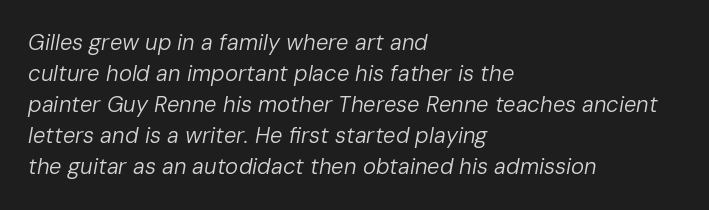
Q: Is the text bold? A: No.
Q: Is the text italic (slanted)? A: Yes, it leans right by about 10 degrees.
Q: Is the text underlined? A: No.
Q: How is the paragraph aligned? A: Left-aligned.
Q: Is the spacing between letters normal or unusually wide? A: Normal.
Q: Is the spacing between lines tight, normal or loose? A: Normal.
